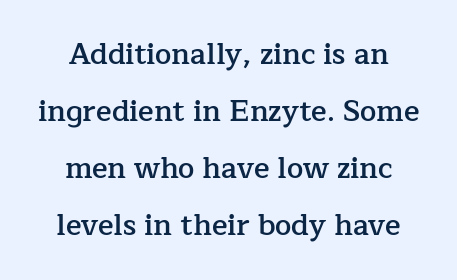
{"serif": "yes", "italic": "no", "bold": "semi", "weight": "semibold", "width": "normal", "stroke_contrast": "low", "x_height": "medium", "monospaced": "no", "underline": "no", "align": "center", "line_spacing": "loose", "line_spacing_ratio": 1.96, "letter_spacing": "normal", "letter_spacing_em": 0.0, "glyph_px": 29}
